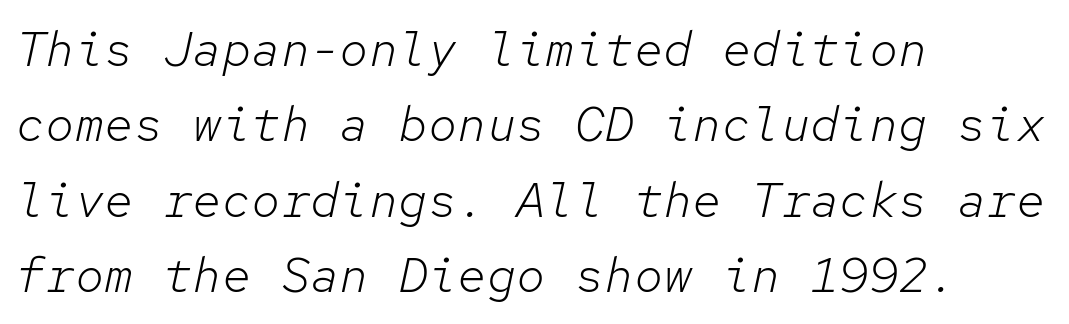
{"italic": "yes", "lean": "right", "slant_degrees": 12, "bold": "no", "weight": "light", "width": "normal", "stroke_contrast": "low", "x_height": "medium", "monospaced": "yes", "underline": "no", "align": "left", "line_spacing": "normal", "line_spacing_ratio": 1.54, "letter_spacing": "normal", "letter_spacing_em": 0.0, "glyph_px": 49}
